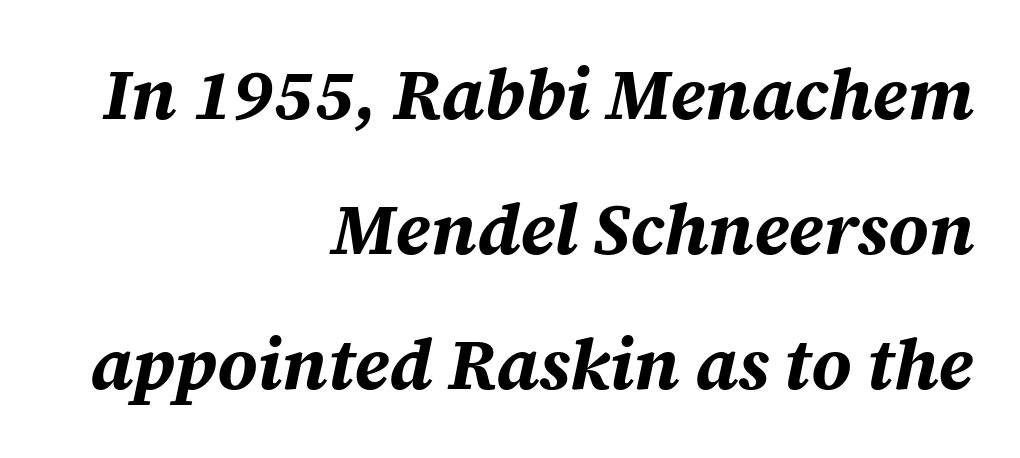
These lines stand farther apart than default settings would place them. This sample has the flowing, uneven cadence of proportional lettering. Glance below the letters and you will spot only blank space. Strokes here are thick enough to call this a true bold. This sample is right-justified, so line beginnings fall wherever the words allow.
